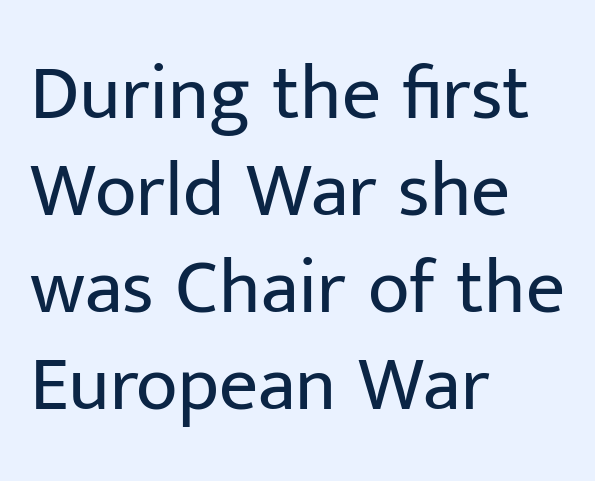
Q: Is the text bold? A: No.
Q: Is the text italic (slanted)? A: No, it is upright.
Q: Is the typeface a serif or a sans-serif typeface? A: Sans-serif.
Q: Is the text underlined? A: No.
Q: How is the paragraph aligned? A: Left-aligned.
Q: Is the spacing between letters normal or unusually wide? A: Normal.
Q: Is the spacing between lines tight, normal or loose? A: Normal.
Q: Width (condensed, normal, or wide)? A: Normal.
Q: Stroke contrast? A: Low.
Q: x-height? A: Medium.
Q: Monospaced? A: No.
